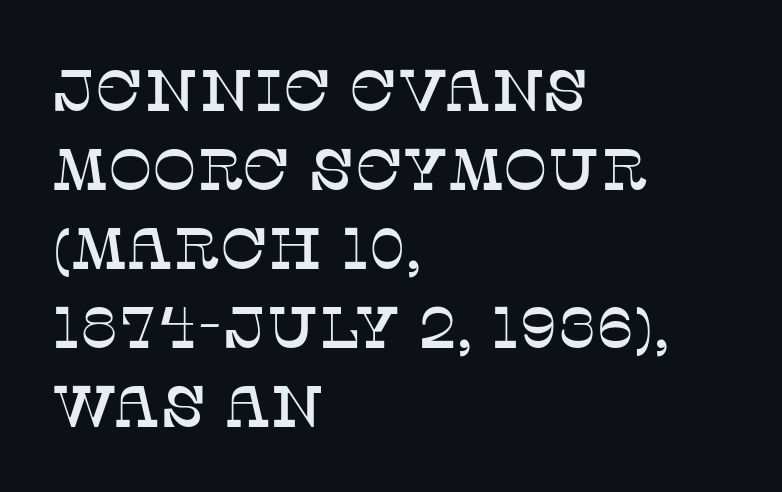
The setting favours the left margin, as ordinary paragraphs usually do. Glyph-to-glyph distance matches everyday printed text. Serif or sans? Serif — the stroke terminals have little feet. Ascenders rise straight up at ninety degrees. The foot of each line stays bare and open.
